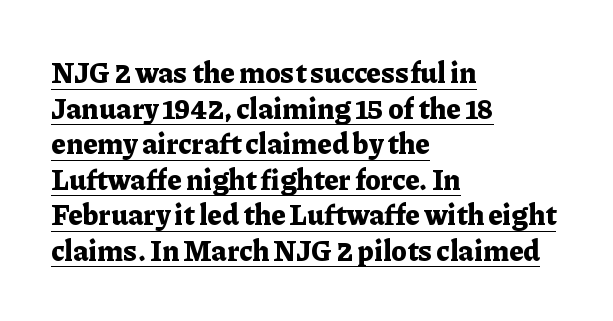
Q: Is the text bold? A: Yes.
Q: Is the text italic (slanted)? A: No, it is upright.
Q: Is the typeface a serif or a sans-serif typeface? A: Serif.
Q: Is the text underlined? A: Yes.
Q: How is the paragraph aligned? A: Left-aligned.
Q: Is the spacing between letters normal or unusually wide? A: Normal.
Q: Is the spacing between lines tight, normal or loose? A: Normal.
Q: Width (condensed, normal, or wide)? A: Normal.
Q: Stroke contrast? A: Low.
Q: x-height? A: Medium.
Q: Monospaced? A: No.
